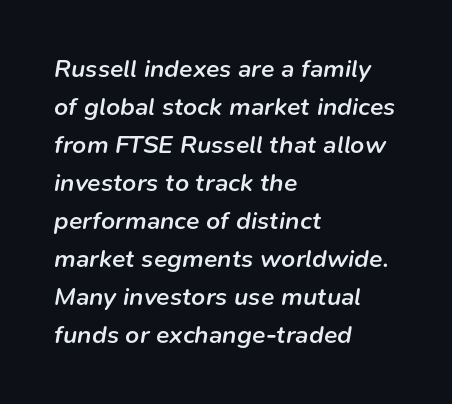
{"italic": "yes", "lean": "right", "slant_degrees": 9, "bold": "semi", "underline": "no", "align": "left", "line_spacing": "normal", "line_spacing_ratio": 1.52, "letter_spacing": "normal", "letter_spacing_em": 0.0, "glyph_px": 25}
